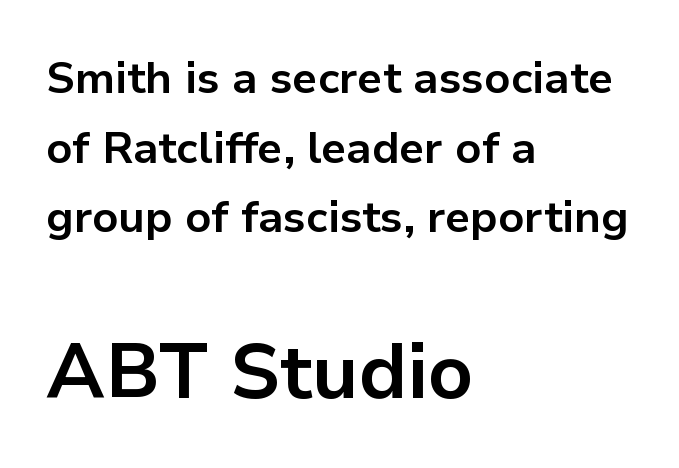
{"serif": "no", "italic": "no", "bold": "yes", "weight": "bold", "width": "normal", "stroke_contrast": "low", "x_height": "medium", "monospaced": "no", "underline": "no", "align": "left", "line_spacing": "normal", "line_spacing_ratio": 1.58, "letter_spacing": "normal", "letter_spacing_em": 0.0, "larger_block": "second", "size_ratio": 1.75, "glyph_px": 77}
